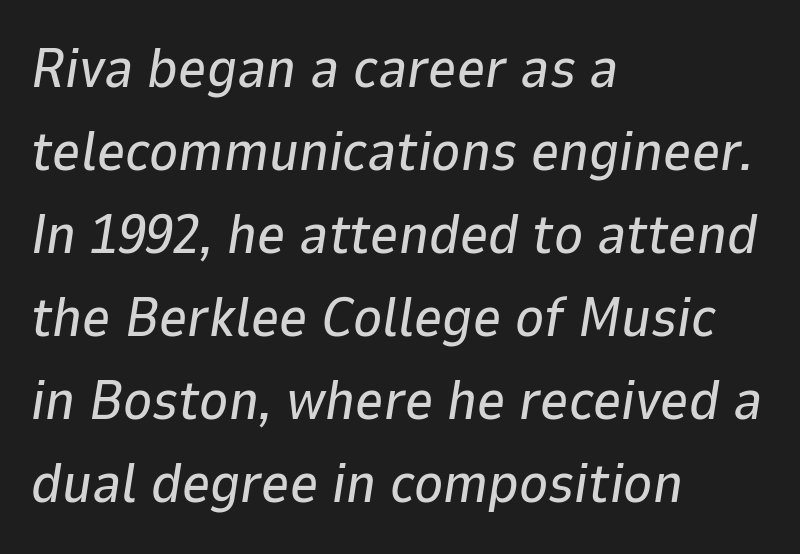
The image shows 55 px text type, italic (leaning right); set left-aligned, normal line spacing (1.51x), normal letter spacing, not underlined; low stroke contrast and a medium x-height.
